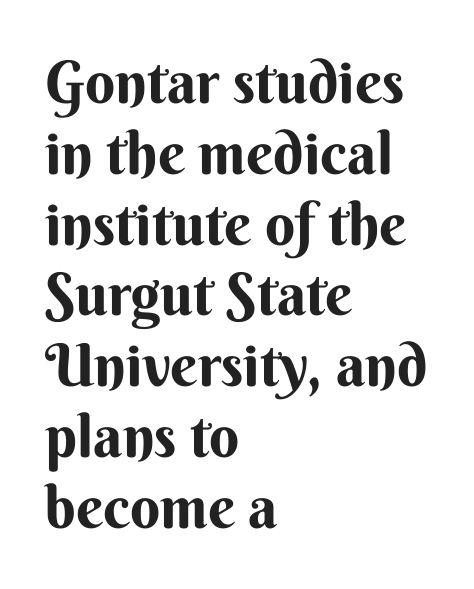
{"serif": "no", "italic": "no", "bold": "yes", "weight": "bold", "width": "normal", "stroke_contrast": "medium", "x_height": "small", "monospaced": "no", "underline": "no", "align": "left", "line_spacing_ratio": 1.2, "letter_spacing": "normal", "letter_spacing_em": 0.0, "glyph_px": 59}
